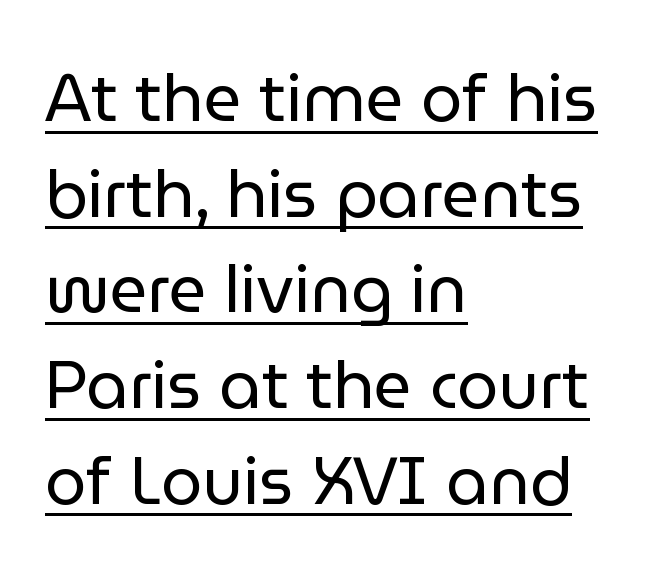
Q: Is the text bold? A: No.
Q: Is the text italic (slanted)? A: No, it is upright.
Q: Is the typeface a serif or a sans-serif typeface? A: Sans-serif.
Q: Is the text underlined? A: Yes.
Q: How is the paragraph aligned? A: Left-aligned.
Q: Is the spacing between letters normal or unusually wide? A: Normal.
Q: Is the spacing between lines tight, normal or loose? A: Normal.
Q: Width (condensed, normal, or wide)? A: Normal.
Q: Stroke contrast? A: Low.
Q: x-height? A: Medium.
Q: Monospaced? A: No.
